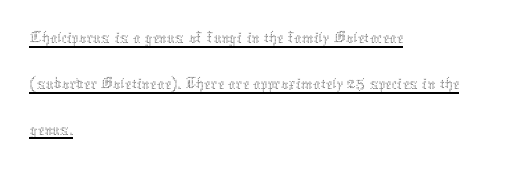
Proportional: the letters do not fall into vertical columns. Horizontally, the lines are justified to the leading edge only. The type sits square on the baseline with zero lean. The rendered words wear a rule along their underside. The letterforms sit at book weight or below. Words appear dense and cohesive because spacing is normal.
